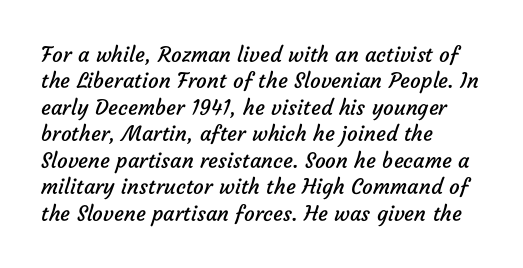
{"bold": "no", "underline": "no", "align": "left", "line_spacing": "normal", "line_spacing_ratio": 1.26, "letter_spacing": "normal", "letter_spacing_em": 0.0, "glyph_px": 21}
